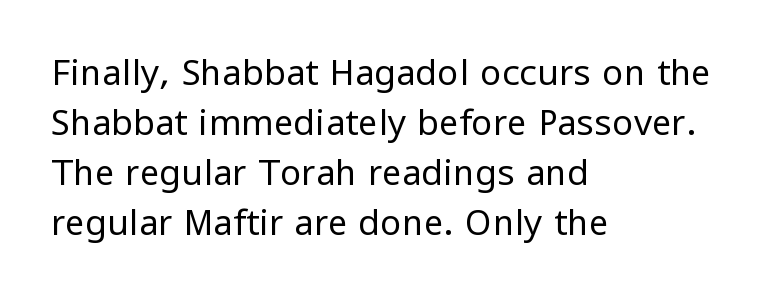
Q: Is the text bold? A: No.
Q: Is the text italic (slanted)? A: No, it is upright.
Q: Is the typeface a serif or a sans-serif typeface? A: Sans-serif.
Q: Is the text underlined? A: No.
Q: How is the paragraph aligned? A: Left-aligned.
Q: Is the spacing between letters normal or unusually wide? A: Normal.
Q: Is the spacing between lines tight, normal or loose? A: Normal.
Q: Width (condensed, normal, or wide)? A: Normal.
Q: Stroke contrast? A: Low.
Q: x-height? A: Medium.
Q: Monospaced? A: No.
